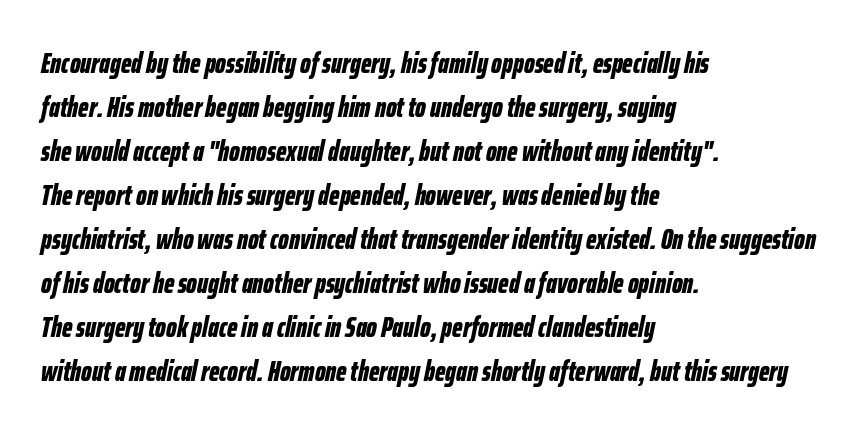
{"italic": "yes", "lean": "right", "slant_degrees": 12, "bold": "yes", "weight": "bold", "width": "condensed", "stroke_contrast": "low", "x_height": "medium", "monospaced": "no", "underline": "no", "align": "left", "line_spacing": "normal", "line_spacing_ratio": 1.57, "letter_spacing": "normal", "letter_spacing_em": 0.0, "glyph_px": 28}
